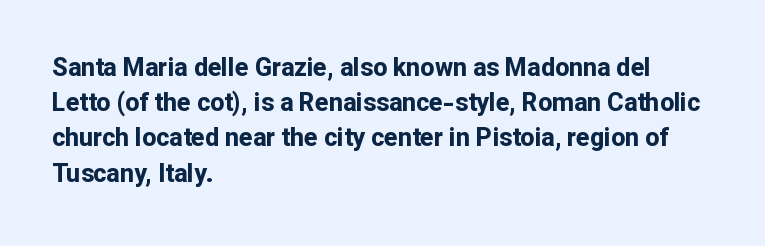
Q: Is the text bold? A: Yes.
Q: Is the text italic (slanted)? A: No, it is upright.
Q: Is the text underlined? A: No.
Q: How is the paragraph aligned? A: Left-aligned.
Q: Is the spacing between letters normal or unusually wide? A: Normal.
Q: Is the spacing between lines tight, normal or loose? A: Normal.
